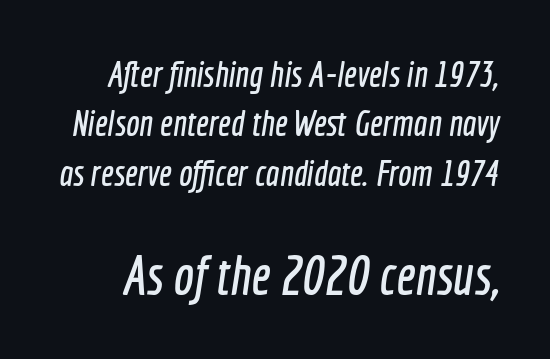
{"serif": "no", "width": "condensed", "x_height": "medium", "monospaced": "no", "underline": "no", "line_spacing": "normal", "line_spacing_ratio": 1.37, "letter_spacing": "normal", "letter_spacing_em": 0.0, "larger_block": "second", "size_ratio": 1.5, "glyph_px": 54}
